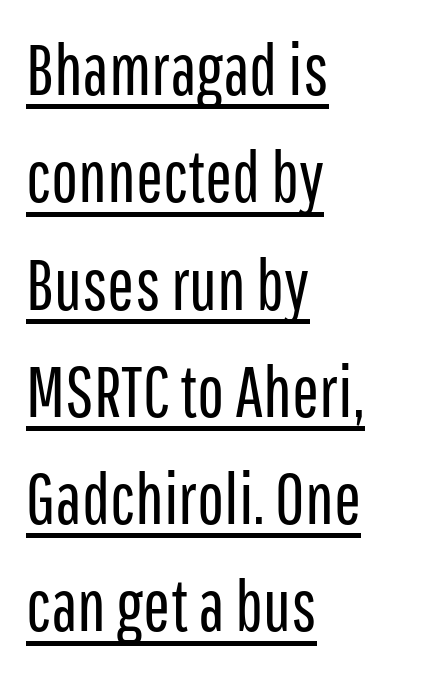
Q: Is the text bold? A: No.
Q: Is the text italic (slanted)? A: No, it is upright.
Q: Is the typeface a serif or a sans-serif typeface? A: Sans-serif.
Q: Is the text underlined? A: Yes.
Q: How is the paragraph aligned? A: Left-aligned.
Q: Is the spacing between letters normal or unusually wide? A: Normal.
Q: Is the spacing between lines tight, normal or loose? A: Normal.
Q: Width (condensed, normal, or wide)? A: Condensed.
Q: Stroke contrast? A: Low.
Q: x-height? A: Medium.
Q: Monospaced? A: No.
